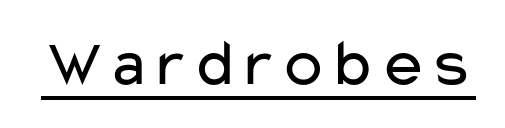
Weight: regular or lighter. Caption: lettering with a line underneath. Letter spacing: default. Varying glyph widths throughout — classic text-font behaviour. You can tell it's not italic because the verticals are truly vertical. A sans-serif font was chosen for this passage.
